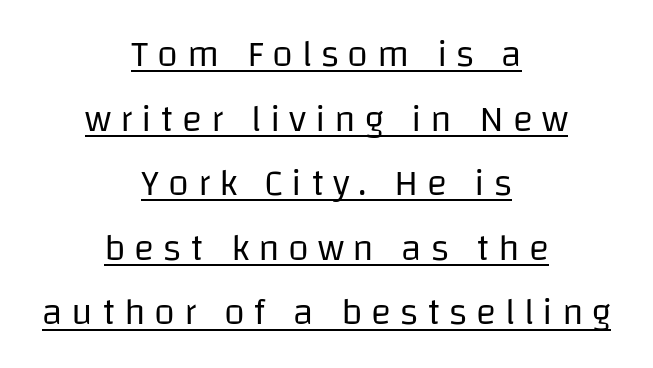
{"serif": "no", "italic": "no", "bold": "no", "weight": "regular", "width": "normal", "stroke_contrast": "low", "x_height": "large", "monospaced": "no", "underline": "yes", "align": "center", "line_spacing": "normal", "line_spacing_ratio": 1.7, "letter_spacing": "wide", "letter_spacing_em": 0.23, "glyph_px": 38}
